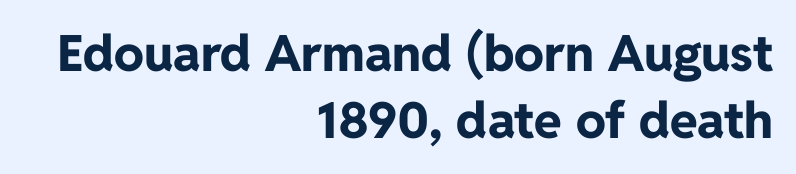
Q: Is the text bold? A: Yes.
Q: Is the text italic (slanted)? A: No, it is upright.
Q: Is the typeface a serif or a sans-serif typeface? A: Sans-serif.
Q: Is the text underlined? A: No.
Q: How is the paragraph aligned? A: Right-aligned.
Q: Is the spacing between letters normal or unusually wide? A: Normal.
Q: Is the spacing between lines tight, normal or loose? A: Normal.
Q: Width (condensed, normal, or wide)? A: Normal.
Q: Stroke contrast? A: Low.
Q: x-height? A: Medium.
Q: Monospaced? A: No.
